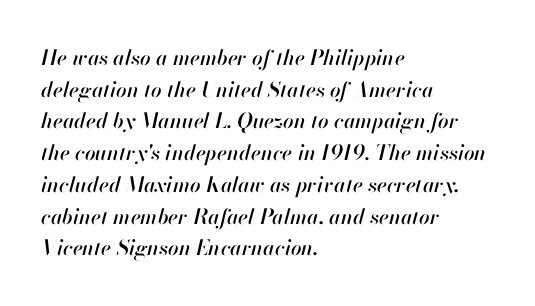
{"italic": "yes", "lean": "right", "slant_degrees": 13, "underline": "no", "align": "left", "line_spacing": "normal", "line_spacing_ratio": 1.51, "letter_spacing": "normal", "letter_spacing_em": 0.0, "glyph_px": 21}
